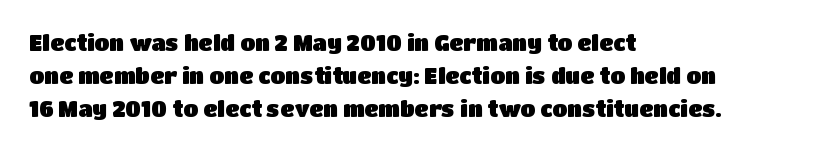
{"italic": "no", "underline": "no", "align": "left", "line_spacing": "normal", "line_spacing_ratio": 1.51, "letter_spacing": "normal", "letter_spacing_em": 0.0, "glyph_px": 22}
